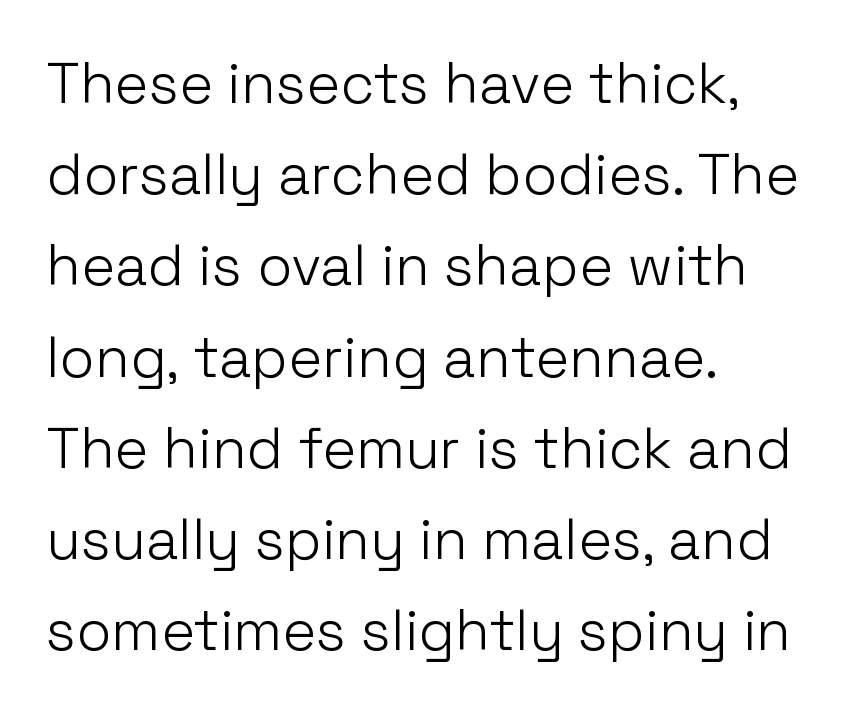
Q: Is the text bold? A: No.
Q: Is the text italic (slanted)? A: No, it is upright.
Q: Is the typeface a serif or a sans-serif typeface? A: Sans-serif.
Q: Is the text underlined? A: No.
Q: How is the paragraph aligned? A: Left-aligned.
Q: Is the spacing between letters normal or unusually wide? A: Normal.
Q: Is the spacing between lines tight, normal or loose? A: Normal.
Q: Width (condensed, normal, or wide)? A: Normal.
Q: Stroke contrast? A: Low.
Q: x-height? A: Medium.
Q: Monospaced? A: No.
